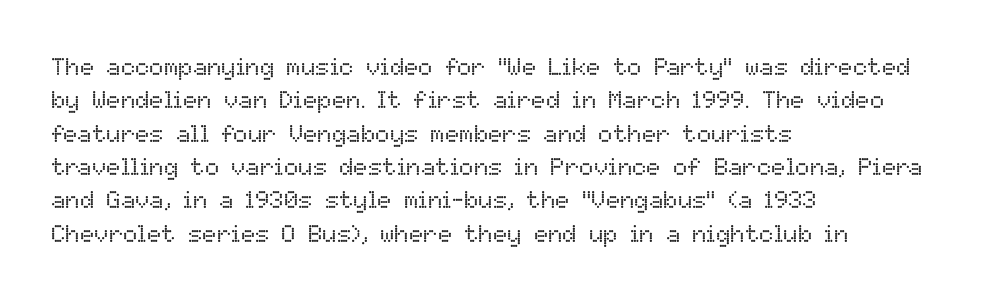
The image shows 24 px text type, upright; set left-aligned, normal line spacing (1.39x), normal letter spacing, not underlined.
